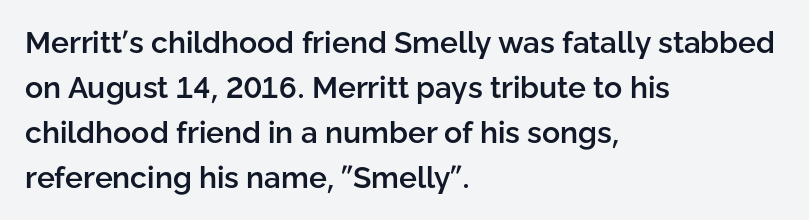
{"serif": "no", "italic": "no", "bold": "semi", "weight": "semibold", "width": "normal", "stroke_contrast": "low", "x_height": "medium", "monospaced": "no", "underline": "no", "align": "left", "line_spacing": "normal", "line_spacing_ratio": 1.5, "letter_spacing": "normal", "letter_spacing_em": 0.0, "glyph_px": 30}
